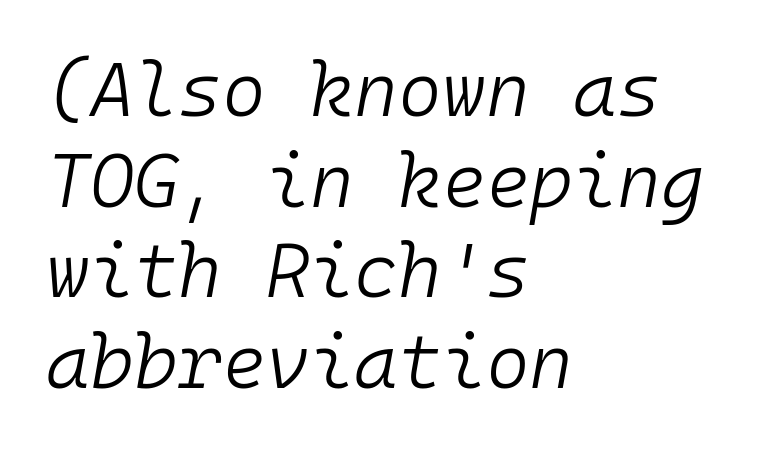
The image shows 75 px light type, italic (leaning right), monospaced; set left-aligned, line spacing 1.21x, normal letter spacing, not underlined; low stroke contrast and a medium x-height.
